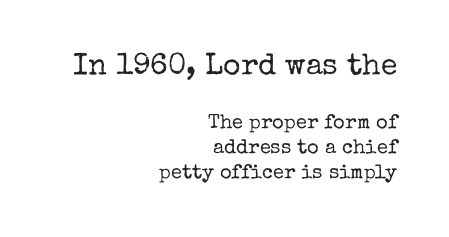
Q: Is the text bold? A: No.
Q: Is the text italic (slanted)? A: No, it is upright.
Q: Is the typeface a serif or a sans-serif typeface? A: Serif.
Q: Is the text underlined? A: No.
Q: How is the paragraph aligned? A: Right-aligned.
Q: Is the spacing between letters normal or unusually wide? A: Normal.
Q: Is the spacing between lines tight, normal or loose? A: Normal.
Q: Which block of text is set in a larger size, the first (top) or the second (bottom)? A: The first (top) one.
Q: Width (condensed, normal, or wide)? A: Normal.
Q: Stroke contrast? A: Low.
Q: x-height? A: Medium.
Q: Monospaced? A: No.
